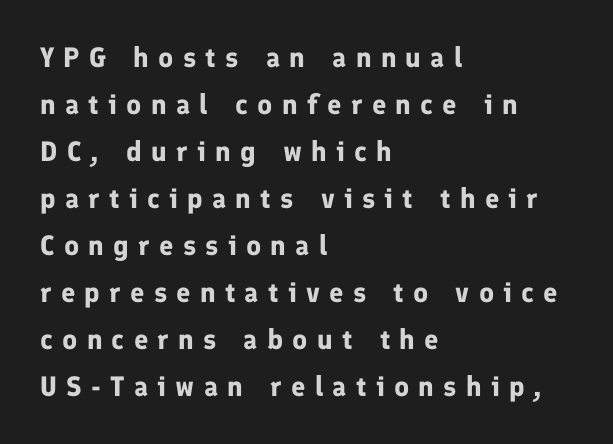
The rag falls on the right side of this text block. Check the space under the baseline: it is left empty. The rows are spaced the way most documents space them. Unlike a traditional serif, this face leaves its strokes unadorned. The sample has been set heavy, in full bold. Unlike italic type, these characters show no tilt at all.
